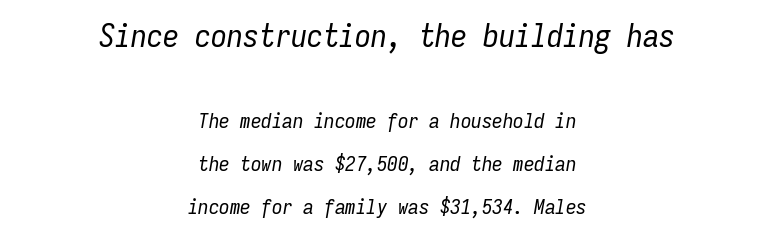
The image shows 32 px regular-weight, condensed type, italic (leaning right), monospaced; set centered, loose line spacing (2.05x), normal letter spacing, not underlined; the first (top) block is 1.52x larger; low stroke contrast and a medium x-height.
